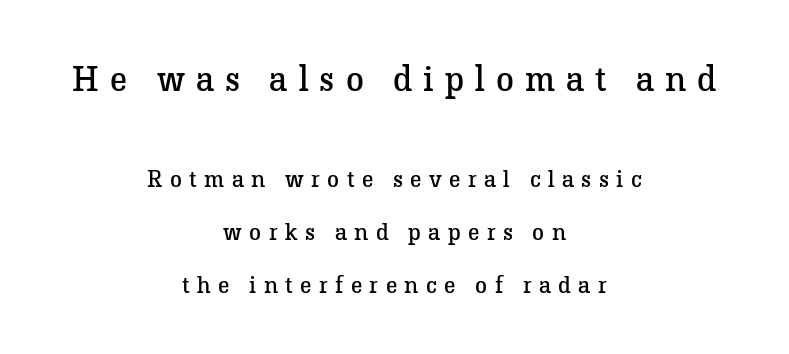
The face used here is rendered with a markedly widened letterfit. These lines are rendered in a variable-pitch font. Stems and bowls with no extra thickness — not bold. Whoever set this made the first block the dominant, larger element. The area under the type is left untouched.
